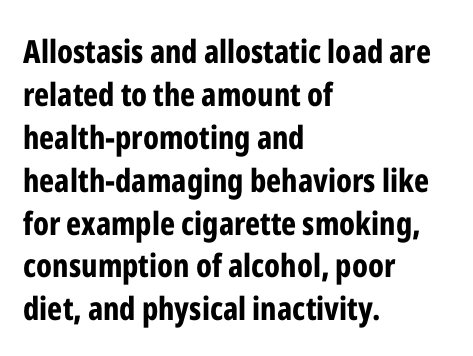
The image shows 32 px bold, condensed sans-serif type, upright; set left-aligned, normal line spacing (1.34x), normal letter spacing, not underlined; low stroke contrast and a medium x-height.
